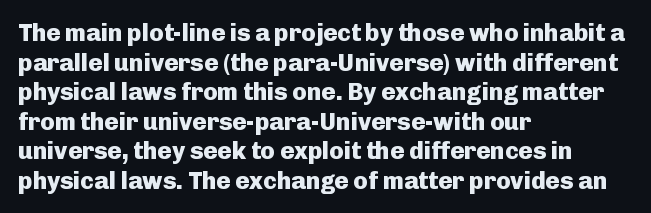
Nobody drew a line under any word here. The lettering stays uniformly vertical, giving the passage a roman look. Each word holds together tightly as a unit, with standard inter-letter gaps. A student would call this left alignment; a typographer would say flush left, rag right. Typographic density is high because the face is bold.
